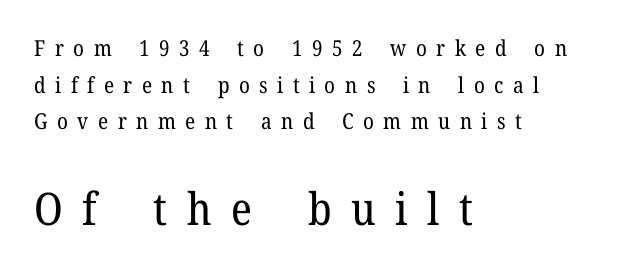
The image shows 45 px regular-weight serif type, upright; set left-aligned, normal line spacing (1.66x), unusually wide letter spacing (+0.43 em), not underlined; the second (bottom) block is 2.05x larger; low stroke contrast and a medium x-height.
